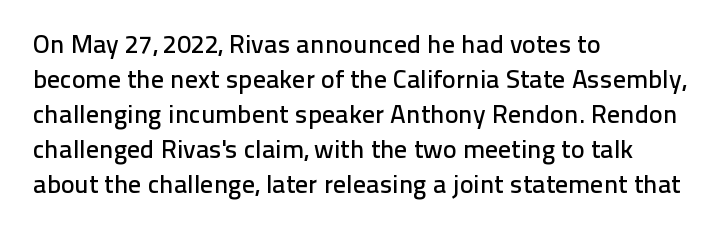
Upright lettering throughout. A classic flush-left, rag-right setting is used for this passage. Underlining? Definitely not there. The passage shown stacks its lines at a standard gap. The letterforms sit shoulder to shoulder at normal distance.
